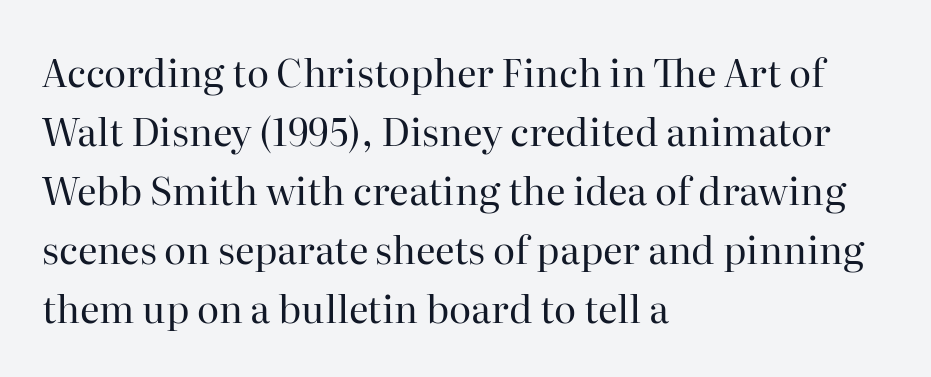
The image shows 38 px regular-weight serif type, upright; set left-aligned, normal line spacing (1.55x), normal letter spacing, not underlined; high stroke contrast and a medium x-height.
